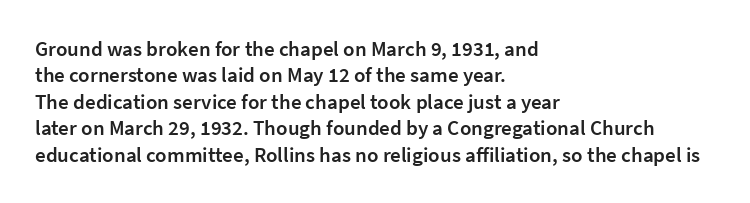
The image shows 21 px text type, upright; set left-aligned, normal line spacing (1.26x), normal letter spacing, not underlined.
